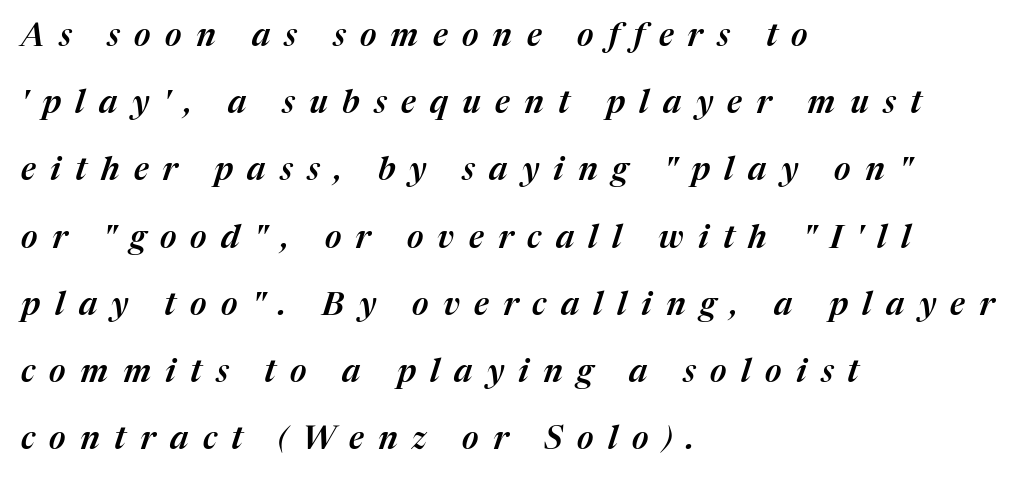
{"italic": "yes", "lean": "right", "slant_degrees": 17, "width": "normal", "stroke_contrast": "medium", "x_height": "medium", "monospaced": "no", "underline": "no", "align": "left", "line_spacing": "loose", "line_spacing_ratio": 2.1, "letter_spacing": "wide", "letter_spacing_em": 0.45, "glyph_px": 32}
